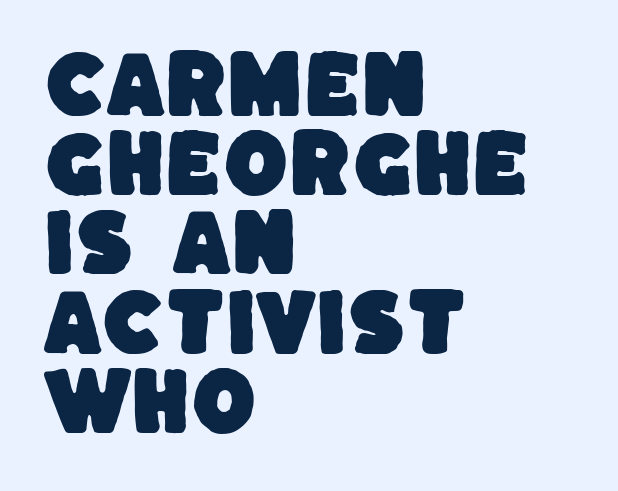
The image shows 74 px sans-serif type; set left-aligned, tight line spacing (1.07x), normal letter spacing, not underlined; low stroke contrast and a large x-height.
